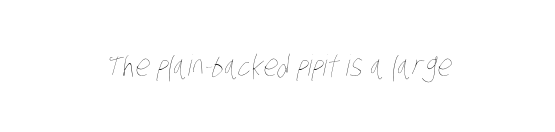
Q: Is the text bold? A: No.
Q: Is the text underlined? A: No.
Q: Is the spacing between letters normal or unusually wide? A: Normal.
Q: Width (condensed, normal, or wide)? A: Condensed.
Q: Stroke contrast? A: Low.
Q: x-height? A: Large.
Q: Monospaced? A: No.
